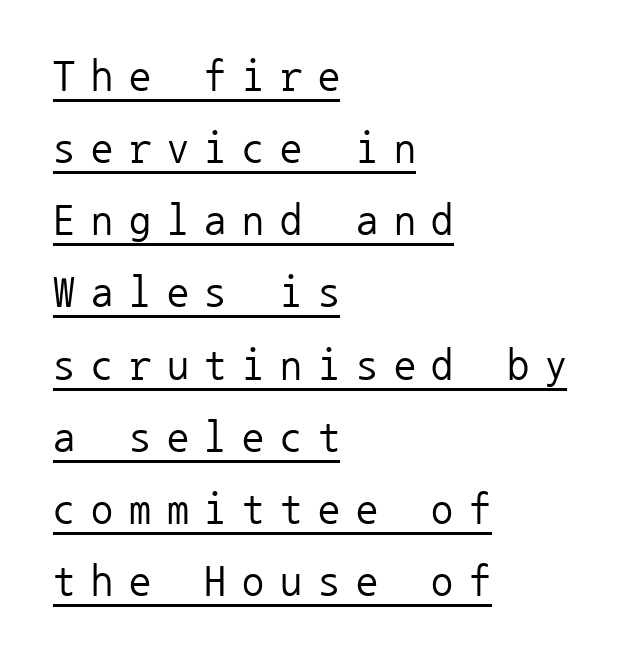
The image shows 44 px regular-weight sans-serif type, upright, monospaced; set left-aligned, normal line spacing (1.64x), unusually wide letter spacing (+0.36 em), underlined; low stroke contrast and a medium x-height.
